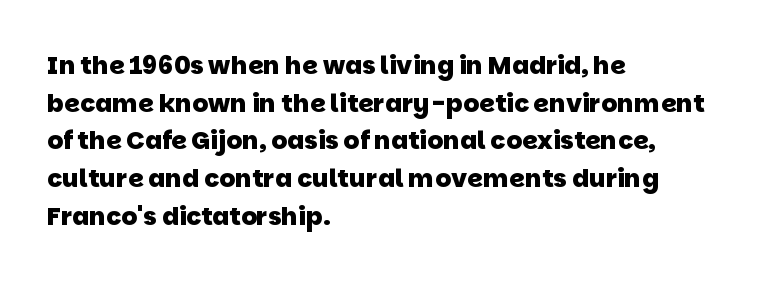
{"bold": "yes", "underline": "no", "align": "left", "line_spacing": "normal", "line_spacing_ratio": 1.51, "letter_spacing": "normal", "letter_spacing_em": 0.0, "glyph_px": 25}
